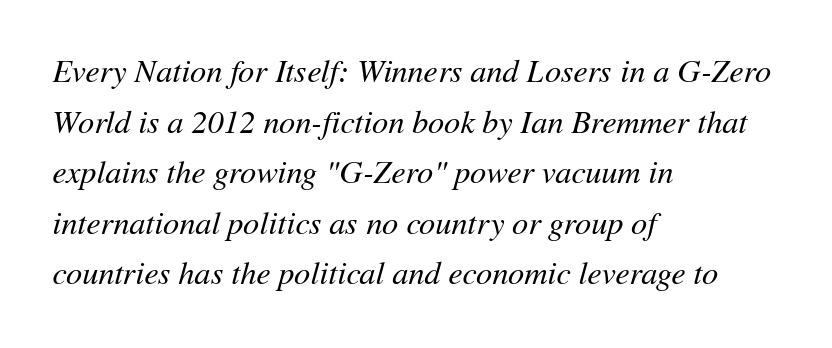
{"italic": "yes", "lean": "right", "slant_degrees": 11, "bold": "no", "weight": "regular", "width": "normal", "stroke_contrast": "medium", "x_height": "medium", "monospaced": "no", "underline": "no", "align": "left", "line_spacing": "normal", "line_spacing_ratio": 1.58, "letter_spacing": "normal", "letter_spacing_em": 0.0, "glyph_px": 32}
